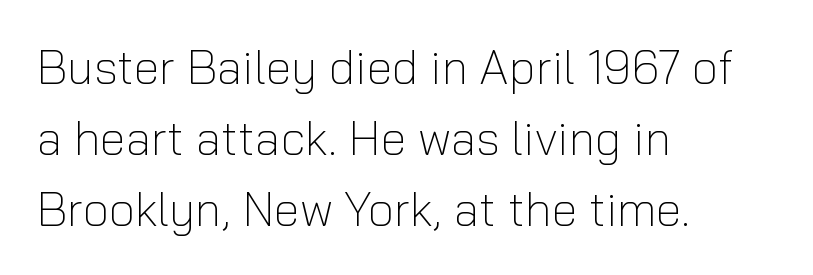
A typesetter would label this face a sans. No extra ink here — the face is not bold. Each letter keeps its own natural width here, so spacing adapts to shape. Glance below the letters and you will spot only blank space.
